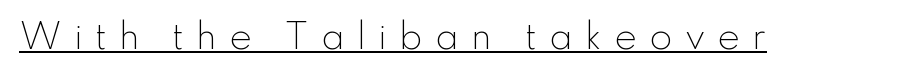
The image shows 34 px light sans-serif type, upright; set unusually wide letter spacing (+0.35 em), underlined; low stroke contrast and a small x-height.
